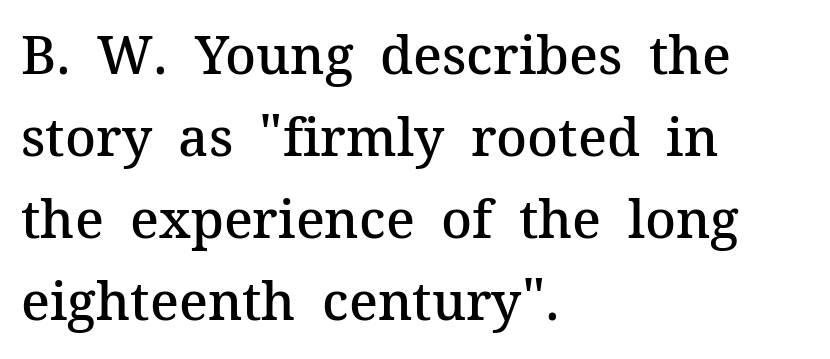
On the weight axis this lands at semibold, roughly 600. Designer's note — italics off, roman on. Horizontally, the lines are justified to the leading edge only. A typesetter would call this zero additional tracking. I'd call this a serif setting — the letters wear small feet.
